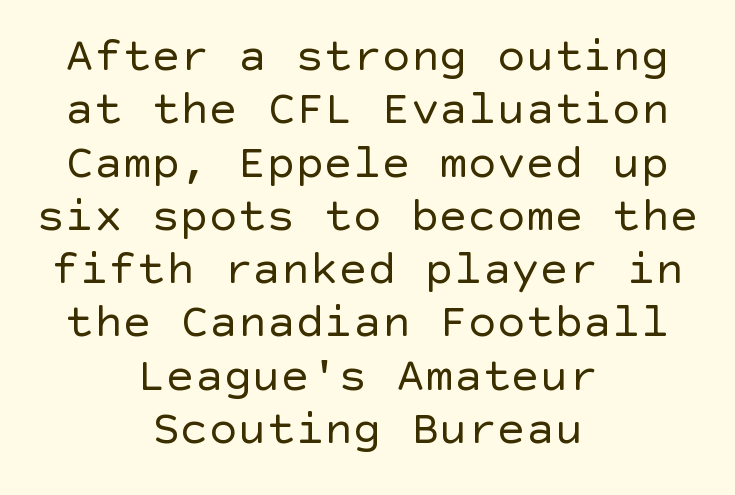
The image shows 48 px regular-weight sans-serif type, upright; set centered, tight line spacing (1.11x), normal letter spacing, not underlined; a large x-height.
